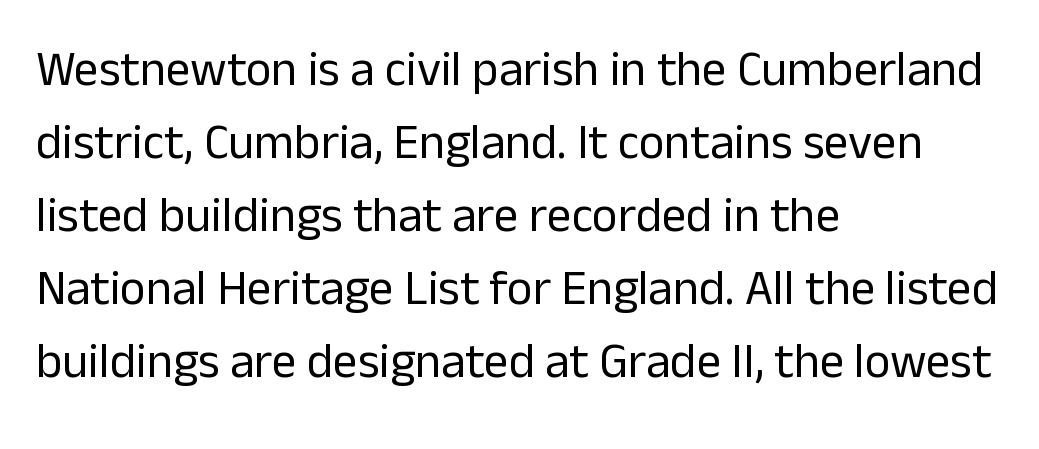
{"serif": "no", "italic": "no", "bold": "no", "weight": "regular", "width": "normal", "stroke_contrast": "low", "x_height": "medium", "monospaced": "no", "underline": "no", "align": "left", "line_spacing": "normal", "line_spacing_ratio": 1.49, "letter_spacing": "normal", "letter_spacing_em": 0.0, "glyph_px": 49}
